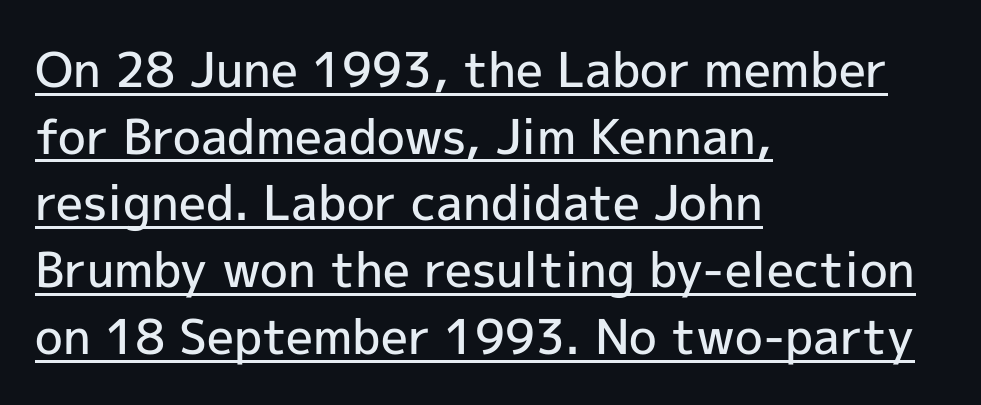
The image shows 48 px semibold sans-serif type, upright; set left-aligned, normal line spacing (1.39x), normal letter spacing, underlined; a medium x-height.
